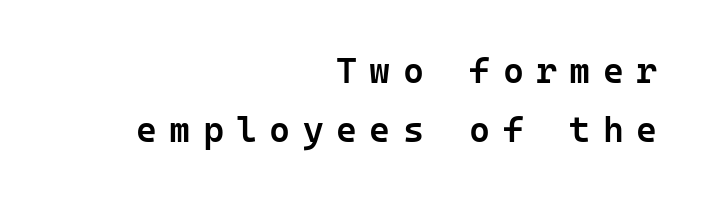
{"serif": "no", "italic": "no", "bold": "semi", "weight": "semibold", "width": "normal", "stroke_contrast": "low", "x_height": "medium", "monospaced": "yes", "underline": "no", "align": "right", "line_spacing": "normal", "line_spacing_ratio": 1.65, "letter_spacing": "wide", "letter_spacing_em": 0.34, "glyph_px": 36}
